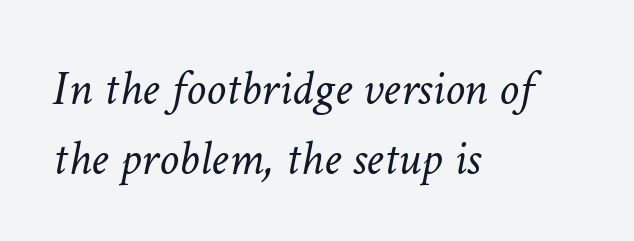
Q: Is the text bold? A: No.
Q: Is the text italic (slanted)? A: Yes, it leans right by about 11 degrees.
Q: Is the text underlined? A: No.
Q: How is the paragraph aligned? A: Left-aligned.
Q: Is the spacing between letters normal or unusually wide? A: Normal.
Q: Is the spacing between lines tight, normal or loose? A: Normal.
Q: Width (condensed, normal, or wide)? A: Normal.
Q: Stroke contrast? A: Low.
Q: x-height? A: Medium.
Q: Monospaced? A: No.
